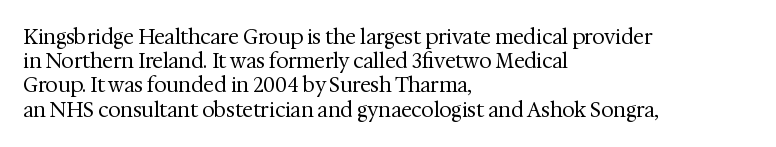
Tall strokes in this sample are plumb rather than angled. Decoration check: the copy has no underline. Words appear dense and cohesive because spacing is normal. The typesetter chose a ragged-right arrangement here.
